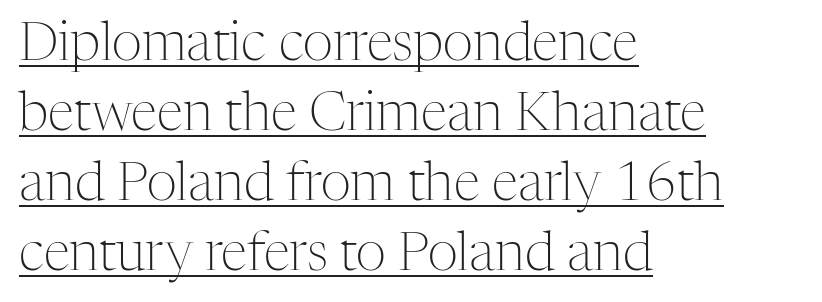
The rendering anchors every line to the left-hand side. The sample's only ornament is a line tracing under the words. The tracking reads as untouched default to a designer's eye. Posture: upright roman.
